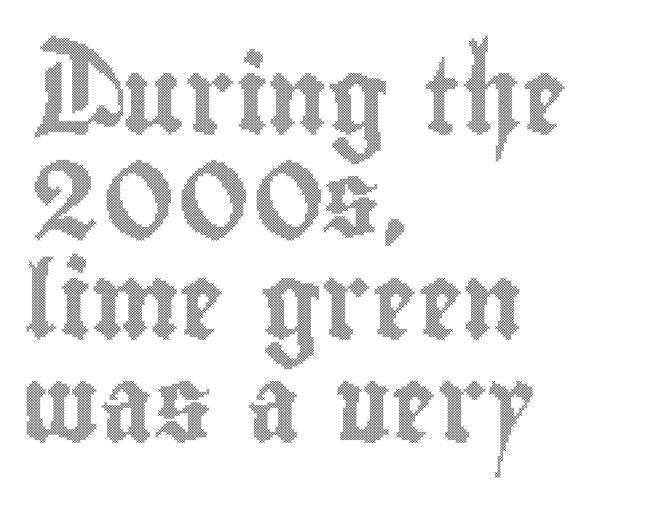
The lines sit at an ordinary, default distance from one another. This rendering features lettering with no underline. In CSS terms this would be text-align: left. Short note: letters normally spaced.
